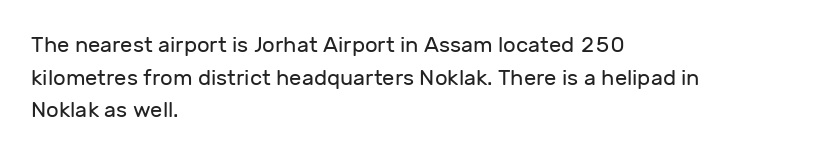
Rows of type keep a routine distance in the vertical direction. The space beneath each line is pristine and unruled. Which margin do the lines hug? The left one — the right edge is uneven. The letterforms sit shoulder to shoulder at normal distance.
